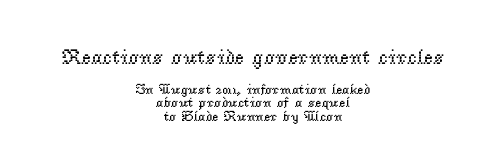
{"italic": "no", "bold": "no", "underline": "no", "align": "center", "line_spacing": "tight", "line_spacing_ratio": 0.96, "letter_spacing": "normal", "letter_spacing_em": 0.0, "larger_block": "first", "size_ratio": 1.5, "glyph_px": 21}
